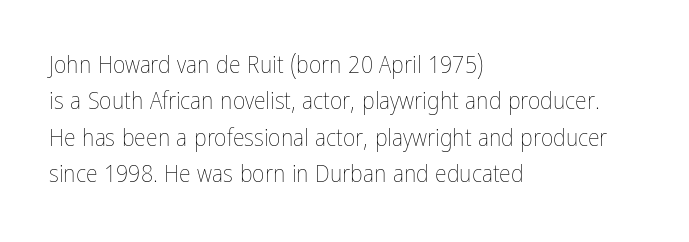
The foot of each line stays bare and open. These lines stack with their left ends in a neat column. Italic: no, the glyphs are upright roman. These lines sit exactly where default settings would place them.
